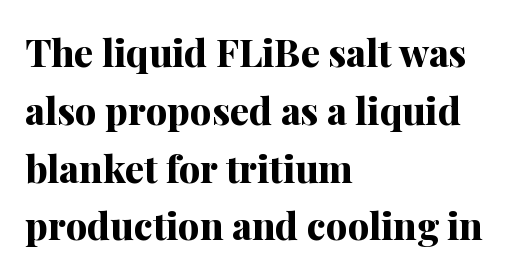
{"serif": "yes", "italic": "no", "bold": "yes", "weight": "bold", "width": "normal", "stroke_contrast": "medium", "x_height": "medium", "monospaced": "no", "underline": "no", "align": "left", "line_spacing": "normal", "line_spacing_ratio": 1.52, "letter_spacing": "normal", "letter_spacing_em": 0.0, "glyph_px": 38}
